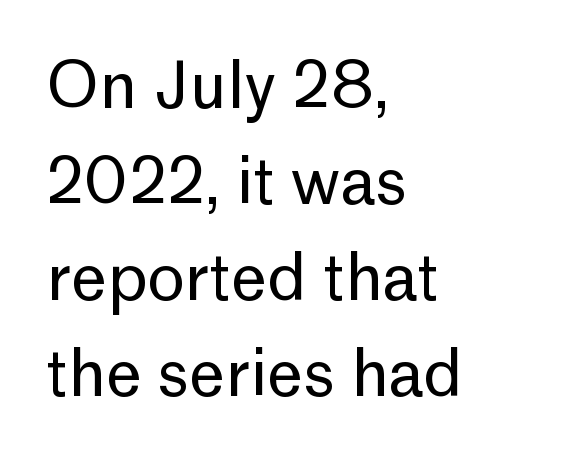
Q: Is the text bold? A: No.
Q: Is the text italic (slanted)? A: No, it is upright.
Q: Is the typeface a serif or a sans-serif typeface? A: Sans-serif.
Q: Is the text underlined? A: No.
Q: How is the paragraph aligned? A: Left-aligned.
Q: Is the spacing between letters normal or unusually wide? A: Normal.
Q: Is the spacing between lines tight, normal or loose? A: Normal.
Q: Width (condensed, normal, or wide)? A: Normal.
Q: Stroke contrast? A: Low.
Q: x-height? A: Medium.
Q: Monospaced? A: No.
